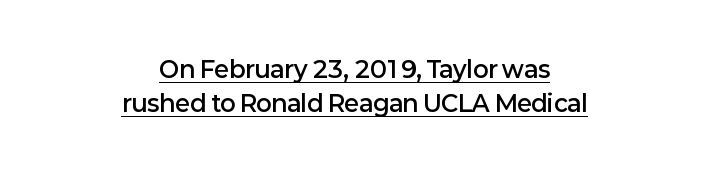
The image shows 23 px text type, upright; set centered, normal line spacing (1.48x), normal letter spacing, underlined.
